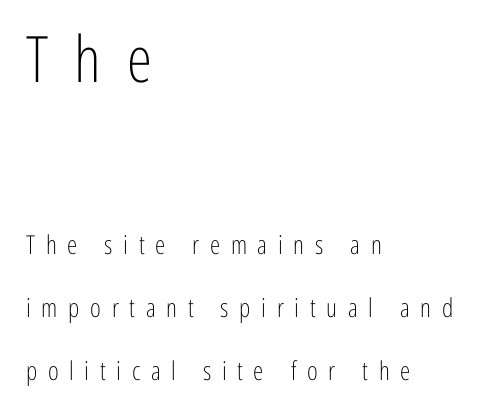
{"serif": "no", "italic": "no", "bold": "no", "weight": "light", "width": "condensed", "stroke_contrast": "low", "x_height": "medium", "monospaced": "no", "underline": "no", "align": "left", "line_spacing": "loose", "line_spacing_ratio": 2.41, "letter_spacing": "wide", "letter_spacing_em": 0.41, "larger_block": "first", "size_ratio": 2.46, "glyph_px": 64}
